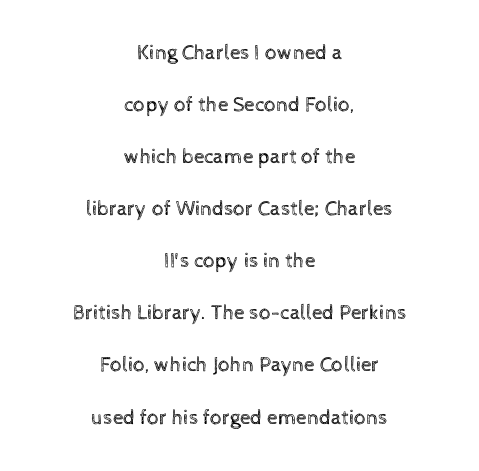
{"italic": "no", "bold": "no", "underline": "no", "align": "center", "line_spacing": "loose", "line_spacing_ratio": 2.48, "letter_spacing": "normal", "letter_spacing_em": 0.0, "glyph_px": 21}
